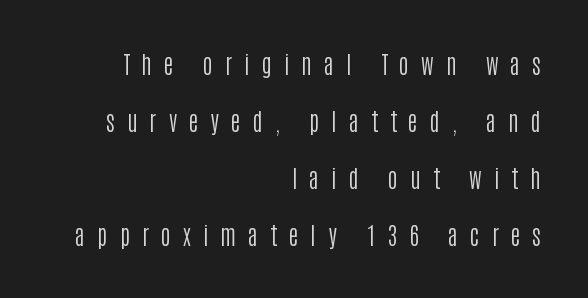
The image shows 24 px text type, upright; set right-aligned, loose line spacing (2.38x), unusually wide letter spacing (+0.5 em), not underlined.
